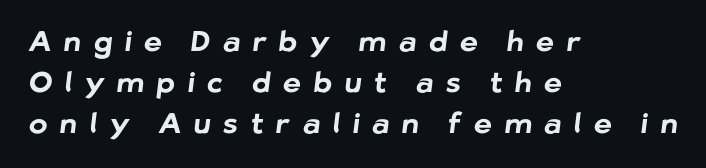
A typesetter would label this face a sans. In terms of leading, this rendering sits right in the middle. Descenders hang freely into open space. Which margin do the lines hug? The left one — the right edge is uneven.
